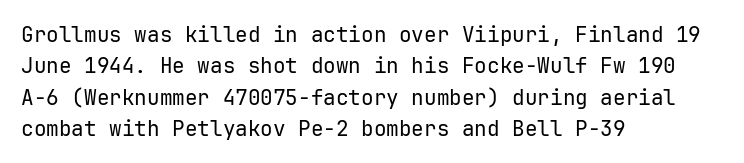
Each row of text sits above clean, open space. Italic? Not at all — the glyphs are vertical. Typeset ragged right — the left edge is the straight one. Each word holds together tightly as a unit, with standard inter-letter gaps. Interline gaps are of average width in this sample.
